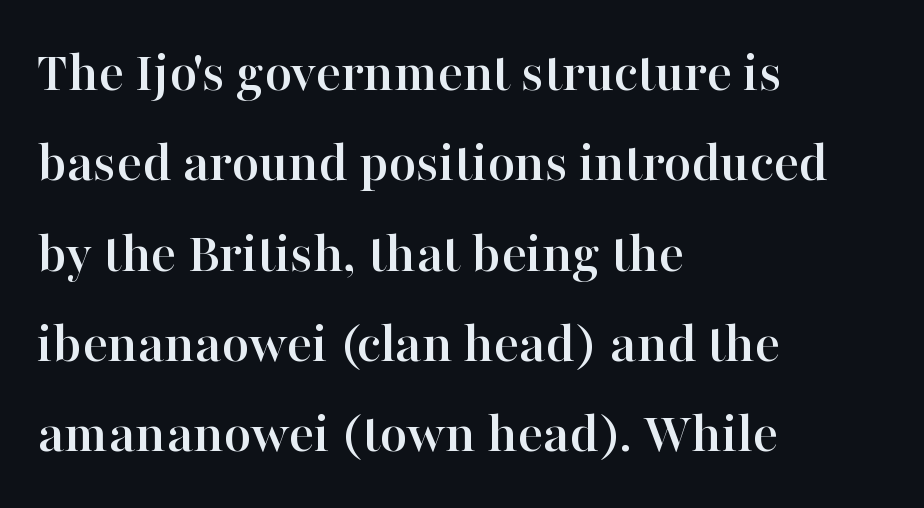
Compared with typical body copy, the letter spacing here is the same. The area under the type is left untouched. Does the leading feel generous? No, just average. Looks like regular typesetting: each glyph gets only the width it needs. Observe the serifs anchoring each vertical stroke in this sample.
